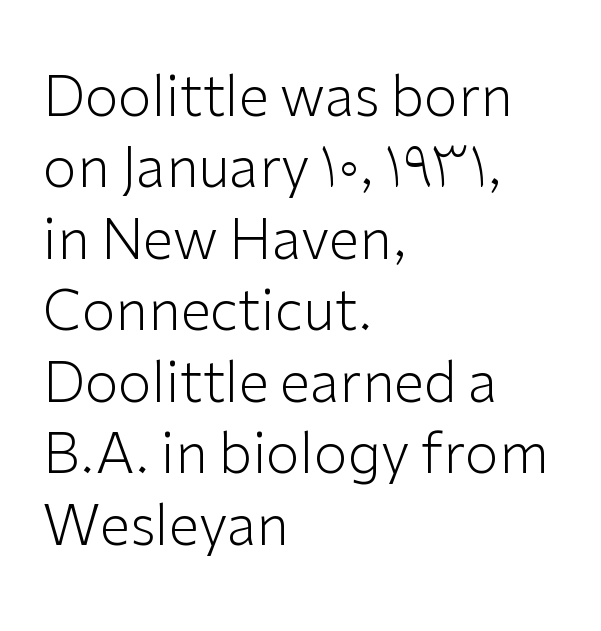
Q: Is the text bold? A: No.
Q: Is the text italic (slanted)? A: No, it is upright.
Q: Is the typeface a serif or a sans-serif typeface? A: Sans-serif.
Q: Is the text underlined? A: No.
Q: How is the paragraph aligned? A: Left-aligned.
Q: Is the spacing between letters normal or unusually wide? A: Normal.
Q: Is the spacing between lines tight, normal or loose? A: Normal.
Q: Width (condensed, normal, or wide)? A: Normal.
Q: Stroke contrast? A: Low.
Q: x-height? A: Medium.
Q: Monospaced? A: No.
